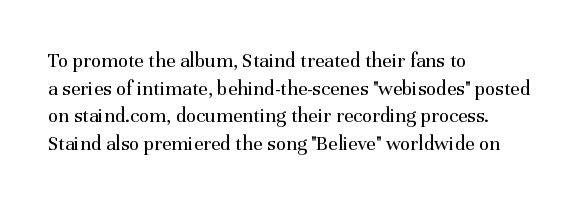
Teacher's note: observe the even left margin — that is flush-left alignment. The line texture is even and compact thanks to regular tracking. The lettering stays uniformly vertical, giving the passage a roman look. The baseline area is clear.
